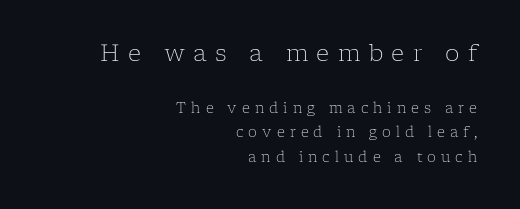
Bold? No — there's no thickening of the strokes. It's the straight-up-and-down kind of type. Typeset ragged left — the right edge is the straight one. Just letters on the line, the space beneath them empty. These lines have a slow, spaced-out rhythm from letter to letter.
